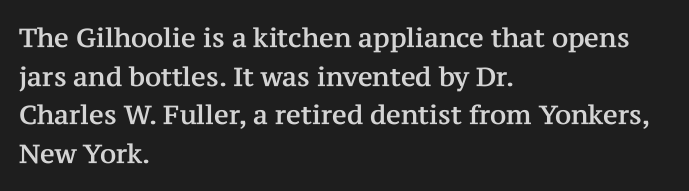
If you measured baseline to baseline, you'd find a middling distance. The line texture is even and compact thanks to regular tracking. Descender tails drop into unmarked territory. Posture: upright roman. Horizontally, the lines are justified to the leading edge only.
